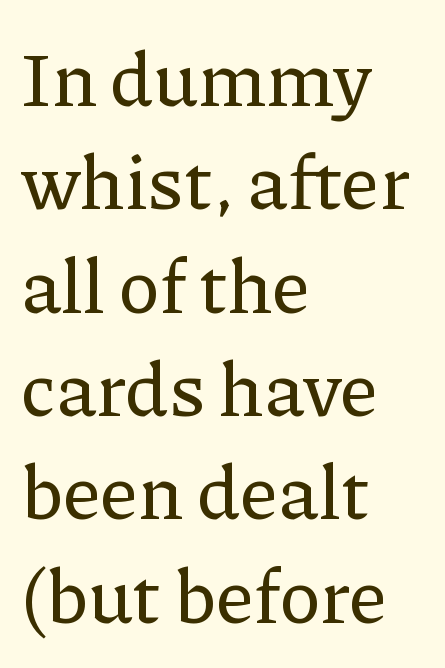
Q: Is the text italic (slanted)? A: No, it is upright.
Q: Is the typeface a serif or a sans-serif typeface? A: Serif.
Q: Is the text underlined? A: No.
Q: How is the paragraph aligned? A: Left-aligned.
Q: Is the spacing between letters normal or unusually wide? A: Normal.
Q: Is the spacing between lines tight, normal or loose? A: Normal.
Q: Width (condensed, normal, or wide)? A: Normal.
Q: Stroke contrast? A: Low.
Q: x-height? A: Medium.
Q: Monospaced? A: No.
